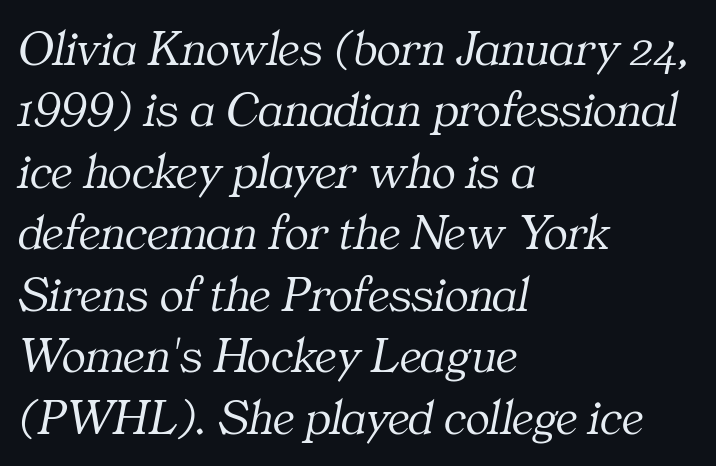
The image shows 50 px light serif type, italic (leaning right); set left-aligned, line spacing 1.23x, normal letter spacing, not underlined; medium stroke contrast and a medium x-height.
